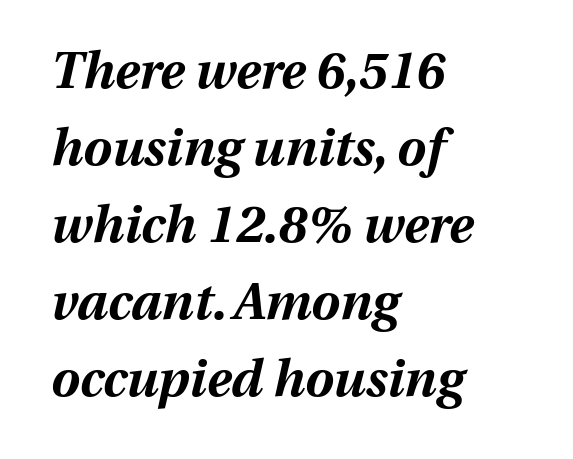
The image shows 51 px bold type, italic (leaning right); set left-aligned, normal line spacing (1.51x), normal letter spacing, not underlined; medium stroke contrast and a medium x-height.
